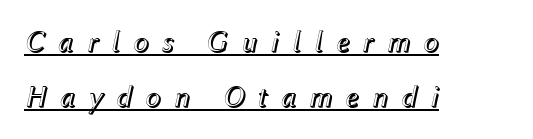
The image shows 30 px text type, italic (leaning right); set left-aligned, line spacing 1.84x, unusually wide letter spacing (+0.41 em), underlined; a medium x-height.
